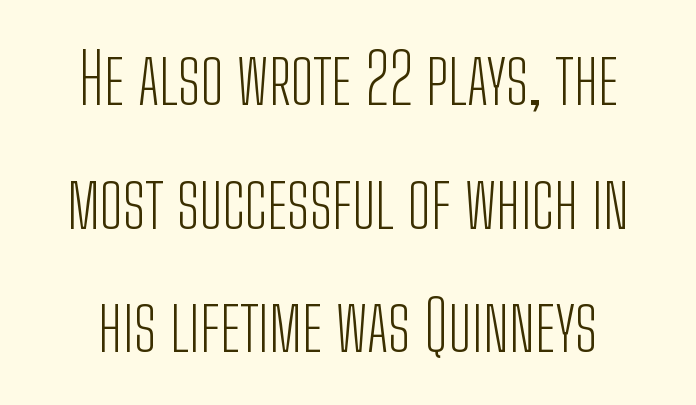
Weight: not bold — regular or lighter. Descenders are the only things crossing below the line. You can tell from the bare stems that sans-serif type was used. Every stem runs plumb, perpendicular to the baseline.
